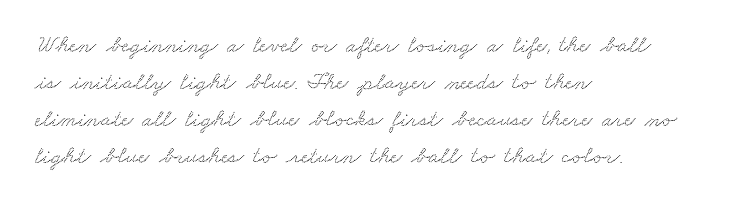
Q: Is the text underlined? A: No.
Q: How is the paragraph aligned? A: Left-aligned.
Q: Is the spacing between letters normal or unusually wide? A: Normal.
Q: Is the spacing between lines tight, normal or loose? A: Normal.
